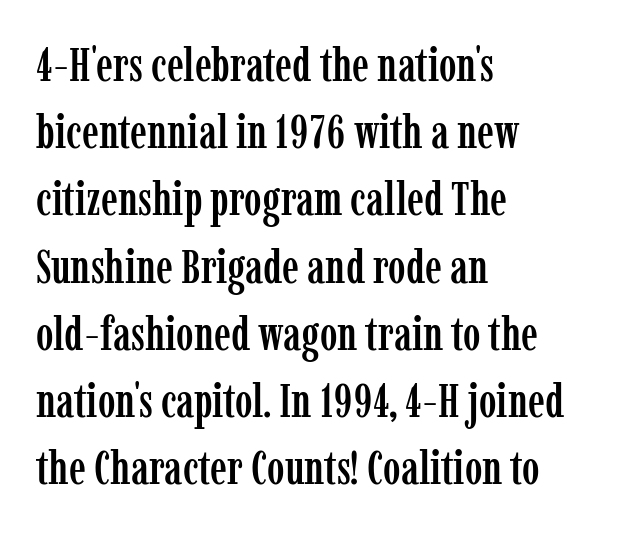
Q: Is the text italic (slanted)? A: No, it is upright.
Q: Is the typeface a serif or a sans-serif typeface? A: Serif.
Q: Is the text underlined? A: No.
Q: How is the paragraph aligned? A: Left-aligned.
Q: Is the spacing between letters normal or unusually wide? A: Normal.
Q: Is the spacing between lines tight, normal or loose? A: Normal.
Q: Width (condensed, normal, or wide)? A: Condensed.
Q: Stroke contrast? A: Low.
Q: x-height? A: Medium.
Q: Monospaced? A: No.
